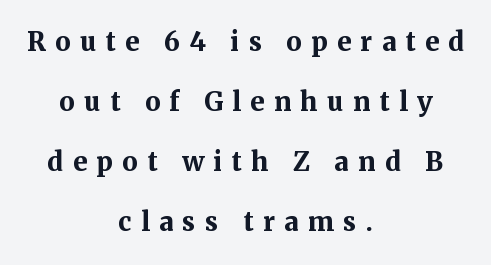
The image shows 26 px bold type, upright; set centered, loose line spacing (2.31x), unusually wide letter spacing (+0.36 em), not underlined.
